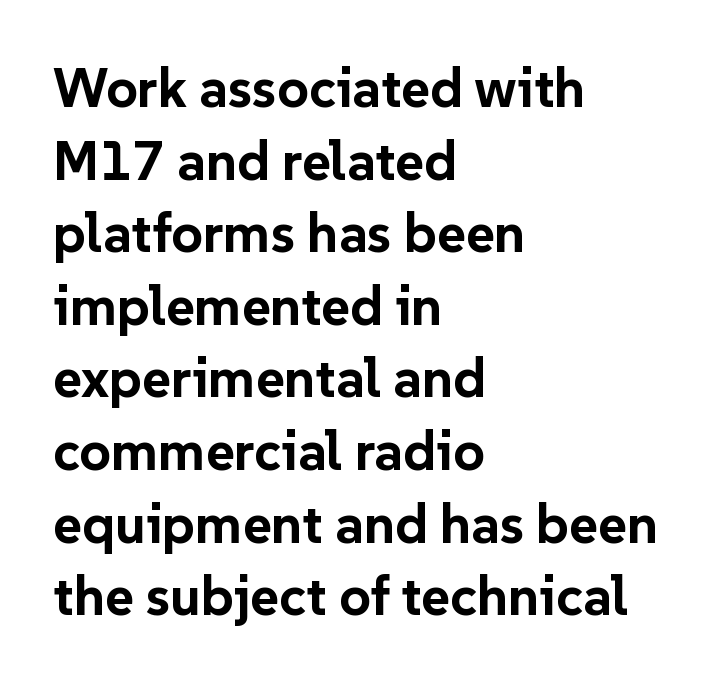
{"serif": "no", "italic": "no", "bold": "yes", "weight": "bold", "width": "normal", "stroke_contrast": "low", "x_height": "medium", "monospaced": "no", "underline": "no", "align": "left", "line_spacing": "normal", "line_spacing_ratio": 1.32, "letter_spacing": "normal", "letter_spacing_em": 0.0, "glyph_px": 55}
